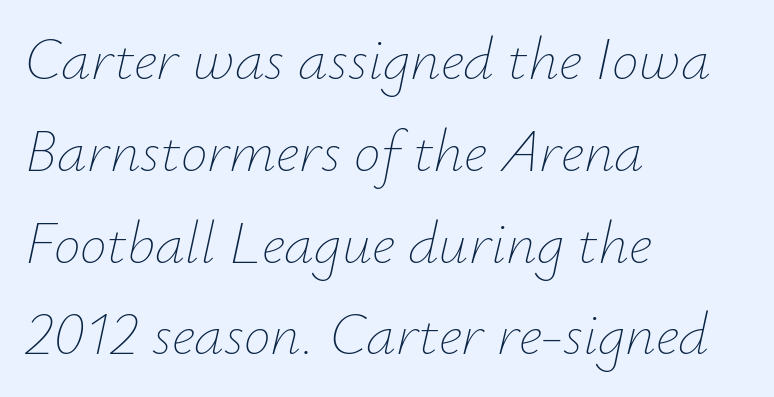
Q: Is the text bold? A: No.
Q: Is the text italic (slanted)? A: Yes, it leans right by about 12 degrees.
Q: Is the text underlined? A: No.
Q: How is the paragraph aligned? A: Left-aligned.
Q: Is the spacing between letters normal or unusually wide? A: Normal.
Q: Is the spacing between lines tight, normal or loose? A: Normal.
Q: Width (condensed, normal, or wide)? A: Normal.
Q: Stroke contrast? A: Low.
Q: x-height? A: Small.
Q: Monospaced? A: No.
